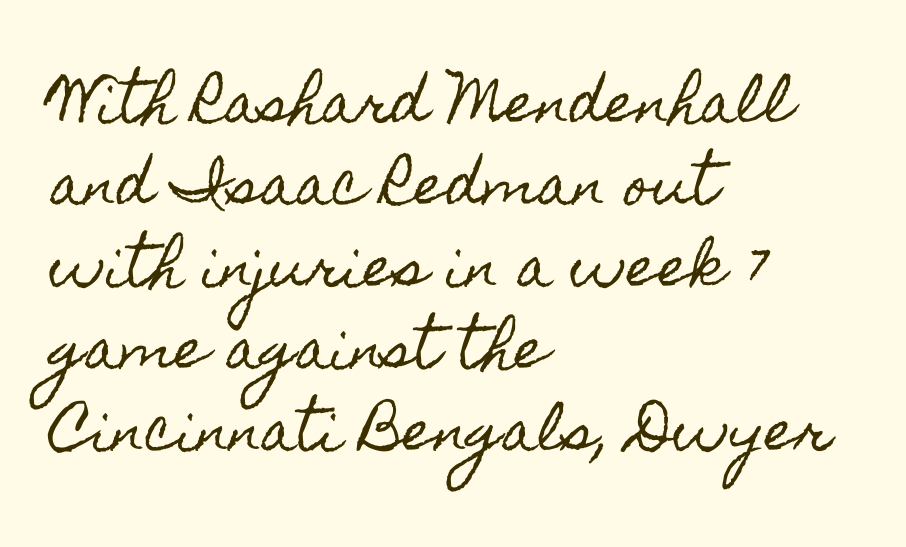
Q: Is the text italic (slanted)? A: Yes.
Q: Is the text underlined? A: No.
Q: How is the paragraph aligned? A: Left-aligned.
Q: Is the spacing between letters normal or unusually wide? A: Normal.
Q: Is the spacing between lines tight, normal or loose? A: Normal.
Q: Width (condensed, normal, or wide)? A: Condensed.
Q: x-height? A: Small.
Q: Monospaced? A: No.
